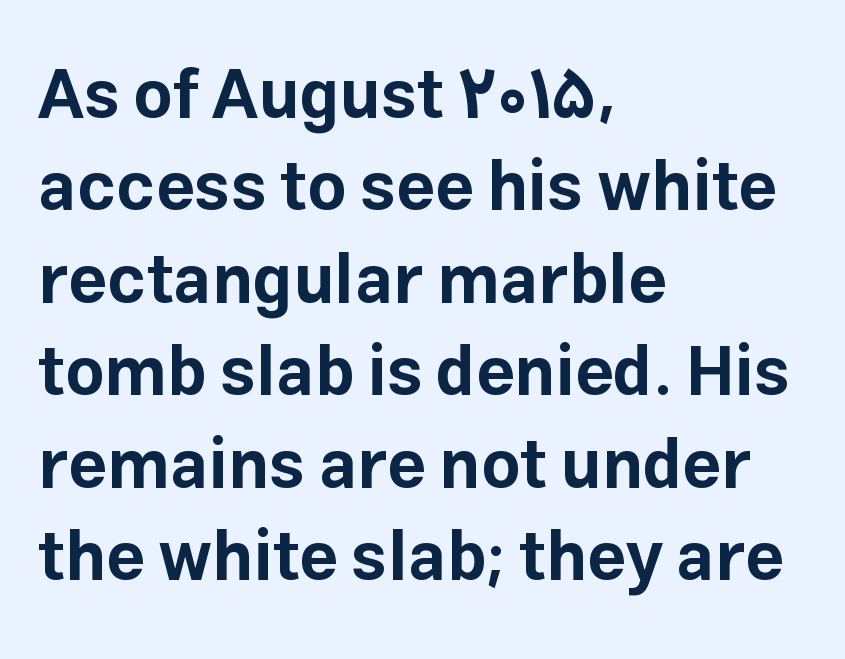
{"serif": "no", "italic": "no", "bold": "yes", "weight": "bold", "width": "normal", "stroke_contrast": "low", "x_height": "medium", "monospaced": "no", "underline": "no", "align": "left", "line_spacing": "normal", "line_spacing_ratio": 1.36, "letter_spacing": "normal", "letter_spacing_em": 0.0, "glyph_px": 68}
